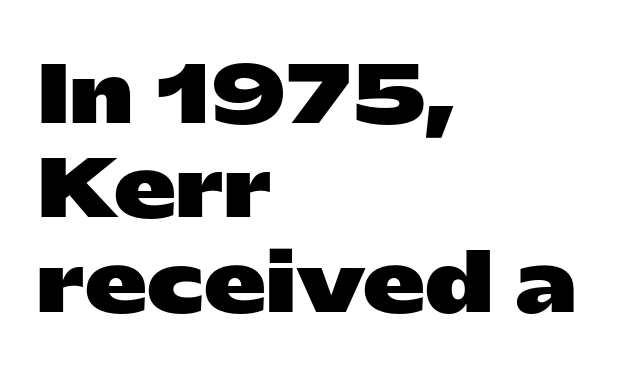
Looks like regular typesetting: each glyph gets only the width it needs. Honestly, the letter spacing is just normal — you wouldn't notice it. Anything drawn beneath the words? Only blank space. You can tell it's not italic because the verticals are truly vertical. The font is running at its bold setting. Teacher's note: observe the even left margin — that is flush-left alignment.
